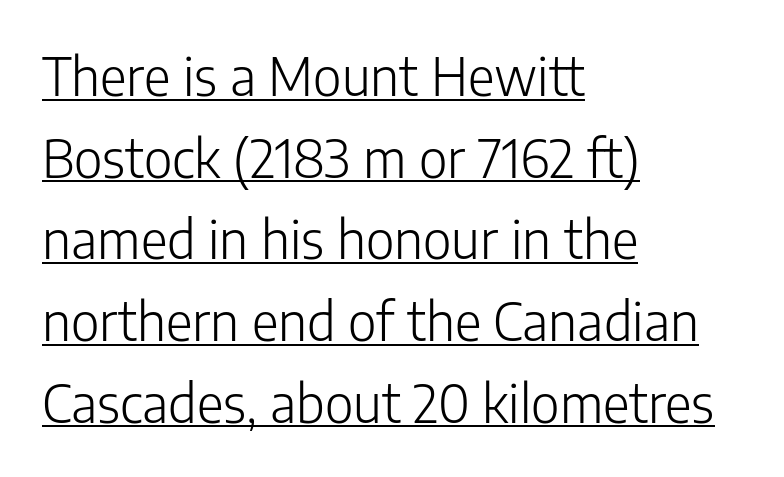
Q: Is the text bold? A: No.
Q: Is the text italic (slanted)? A: No, it is upright.
Q: Is the typeface a serif or a sans-serif typeface? A: Sans-serif.
Q: Is the text underlined? A: Yes.
Q: How is the paragraph aligned? A: Left-aligned.
Q: Is the spacing between letters normal or unusually wide? A: Normal.
Q: Is the spacing between lines tight, normal or loose? A: Normal.
Q: Width (condensed, normal, or wide)? A: Normal.
Q: Stroke contrast? A: Low.
Q: x-height? A: Medium.
Q: Monospaced? A: No.
